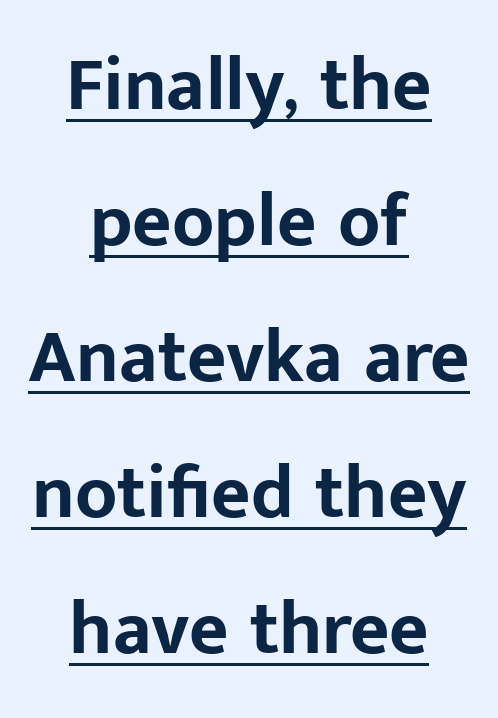
Students, this is bold: see how much ink each stroke carries. A rule runs beneath these lines of type. Does the lettering tilt? It doesn't — this is upright. The rendering uses natural spacing where letterforms have individual widths. Nobody touched the tracking dial on this one. If you folded the block vertically in half, each line would mirror itself in length.
